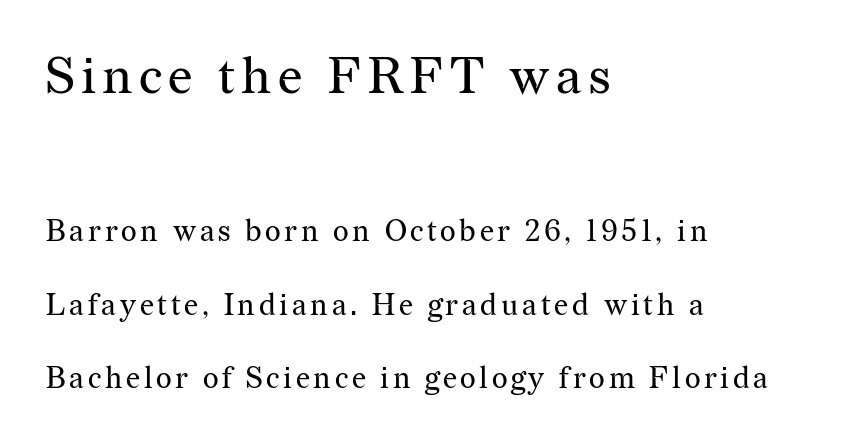
Descender tails drop into unmarked territory. Typesetter's note — upper block bumped up in size, lower block left smaller. Think of a printed novel: that variable character pitch is what you see here. Students, observe: this is what heavily led, spacious text looks like. The paragraph shown leans on its left margin. No letter is thick-stroked: the sample isn't bold.
